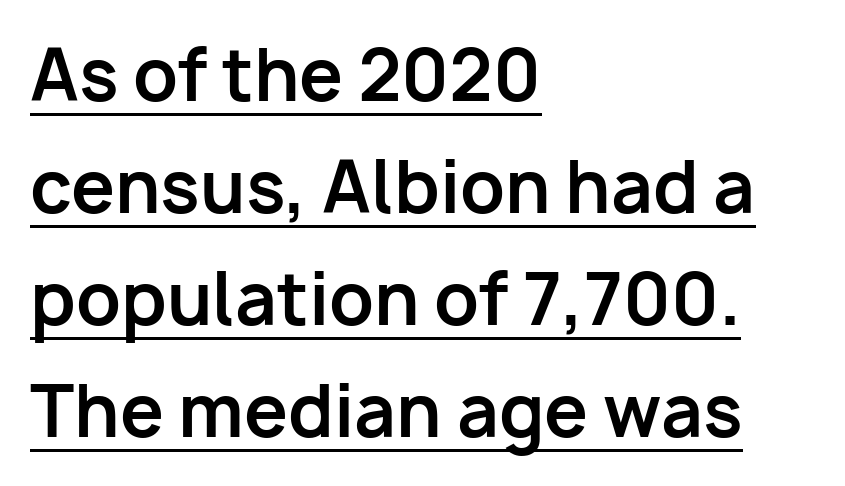
Serif or sans? Sans — the stroke terminals are bare. I'd describe the lettering as bold — thick and assertive. Does the lettering tilt? It doesn't — this is upright. These lines are set flush left with a ragged right edge. Emphasis is given by a line drawn under the lettering.
